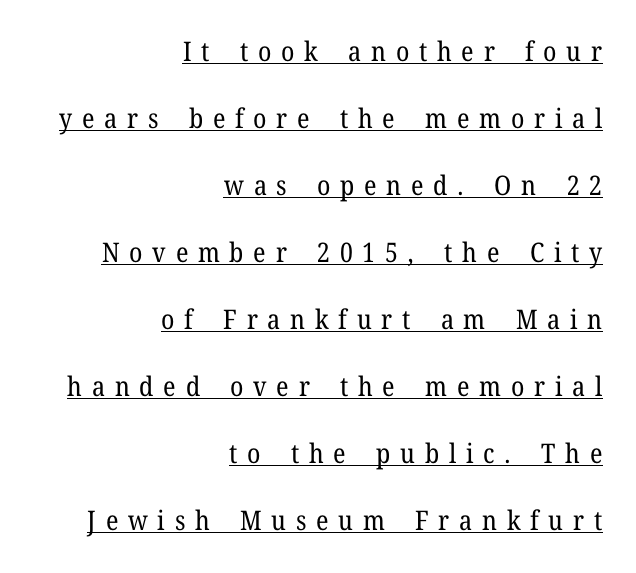
Q: Is the text bold? A: No.
Q: Is the text italic (slanted)? A: No, it is upright.
Q: Is the text underlined? A: Yes.
Q: How is the paragraph aligned? A: Right-aligned.
Q: Is the spacing between letters normal or unusually wide? A: Unusually wide.
Q: Is the spacing between lines tight, normal or loose? A: Loose.
